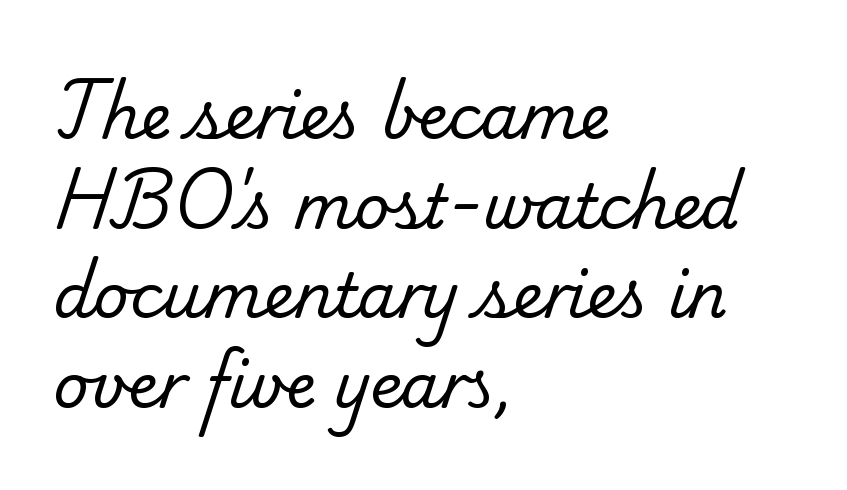
If you measured baseline to baseline, you'd find a middling distance. Check the space under the baseline: it is left empty. The lines are quadded left. This sample has the flowing, uneven cadence of proportional lettering.
